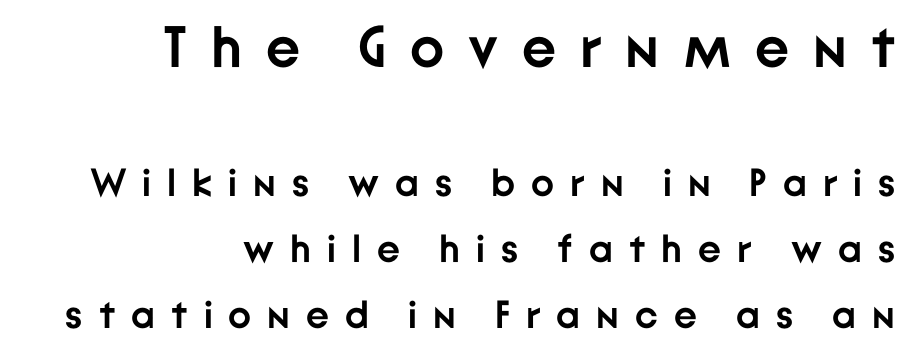
The image shows 58 px semibold sans-serif type, upright; set right-aligned, normal line spacing (1.69x), unusually wide letter spacing (+0.41 em), not underlined; the first (top) block is 1.49x larger; low stroke contrast and a medium x-height.
